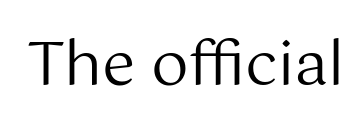
The image shows 60 px regular-weight sans-serif type, upright; set normal letter spacing, not underlined; medium stroke contrast and a medium x-height.
